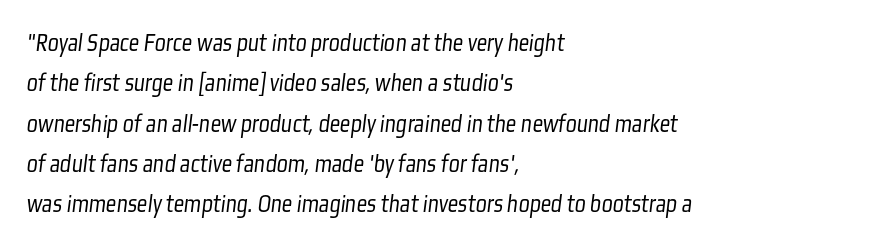
Q: Is the text bold? A: No.
Q: Is the text underlined? A: No.
Q: How is the paragraph aligned? A: Left-aligned.
Q: Is the spacing between letters normal or unusually wide? A: Normal.
Q: Is the spacing between lines tight, normal or loose? A: Normal.
